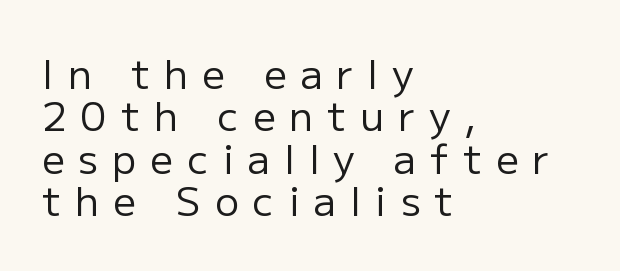
{"serif": "no", "italic": "no", "bold": "no", "weight": "regular", "width": "normal", "stroke_contrast": "low", "x_height": "medium", "monospaced": "no", "underline": "no", "align": "left", "line_spacing": "tight", "line_spacing_ratio": 1.06, "letter_spacing": "wide", "letter_spacing_em": 0.35, "glyph_px": 40}
